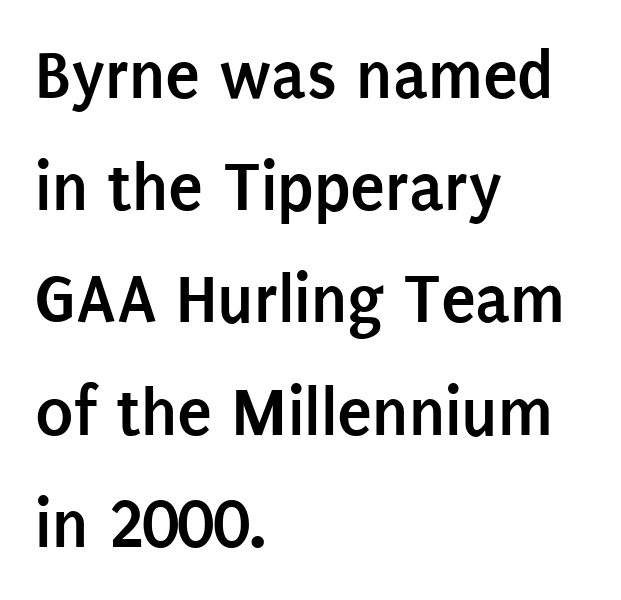
Q: Is the text bold? A: Yes.
Q: Is the text italic (slanted)? A: No, it is upright.
Q: Is the typeface a serif or a sans-serif typeface? A: Sans-serif.
Q: Is the text underlined? A: No.
Q: How is the paragraph aligned? A: Left-aligned.
Q: Is the spacing between letters normal or unusually wide? A: Normal.
Q: Is the spacing between lines tight, normal or loose? A: Normal.
Q: Width (condensed, normal, or wide)? A: Condensed.
Q: Stroke contrast? A: Low.
Q: x-height? A: Large.
Q: Monospaced? A: No.
